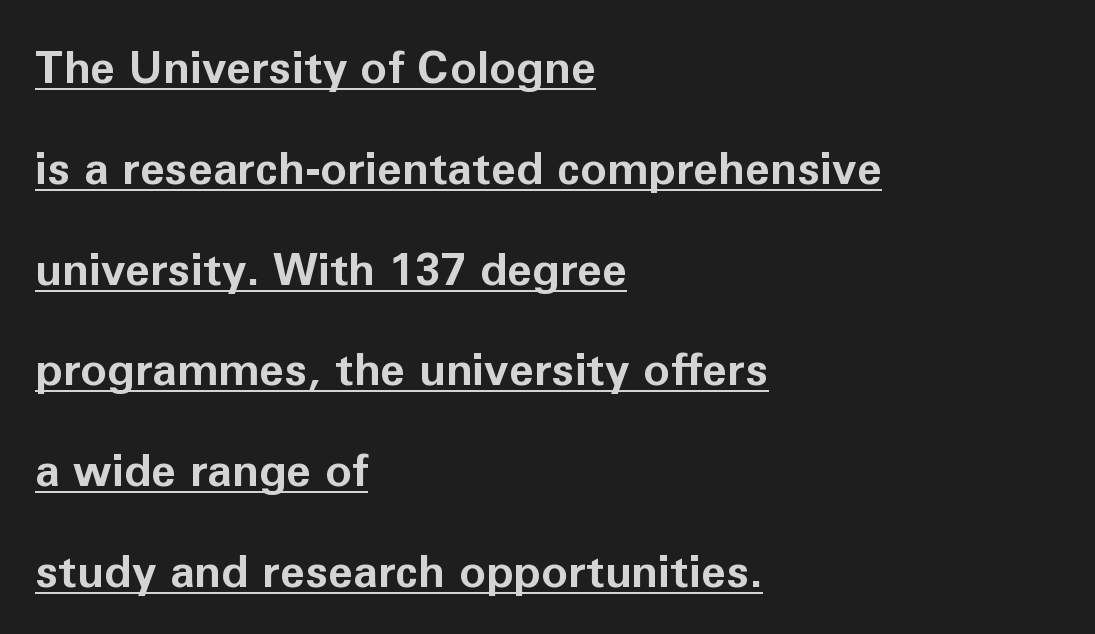
Q: Is the text bold? A: Yes.
Q: Is the text italic (slanted)? A: No, it is upright.
Q: Is the typeface a serif or a sans-serif typeface? A: Sans-serif.
Q: Is the text underlined? A: Yes.
Q: How is the paragraph aligned? A: Left-aligned.
Q: Is the spacing between letters normal or unusually wide? A: Normal.
Q: Is the spacing between lines tight, normal or loose? A: Loose.
Q: Width (condensed, normal, or wide)? A: Normal.
Q: Stroke contrast? A: Low.
Q: x-height? A: Medium.
Q: Monospaced? A: No.
